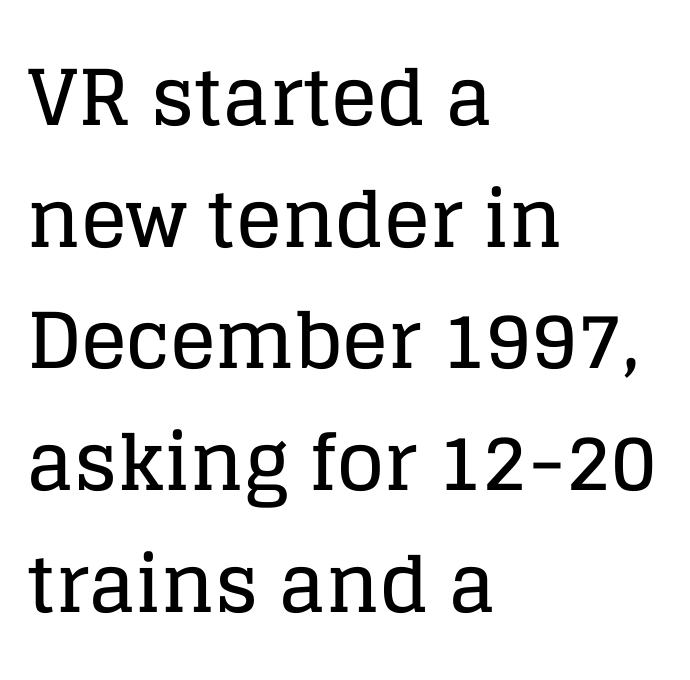
The image shows 77 px serif type, upright; set left-aligned, normal line spacing (1.58x), normal letter spacing, not underlined; low stroke contrast and a large x-height.
